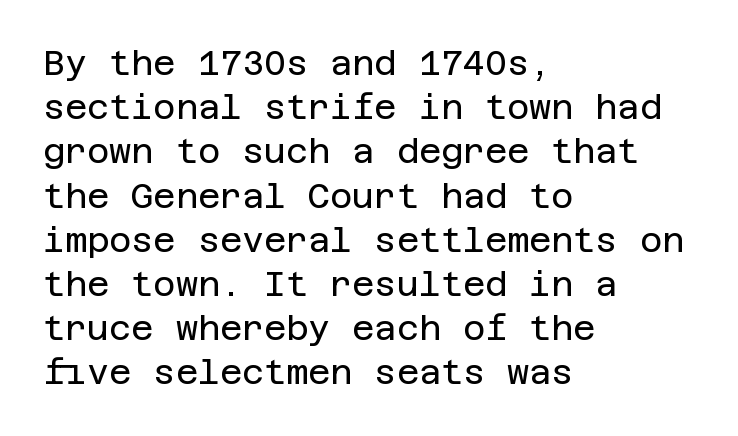
{"serif": "no", "italic": "no", "bold": "no", "weight": "regular", "width": "normal", "stroke_contrast": "low", "x_height": "large", "underline": "no", "align": "left", "line_spacing": "normal", "line_spacing_ratio": 1.3, "letter_spacing": "normal", "letter_spacing_em": 0.0, "glyph_px": 34}
